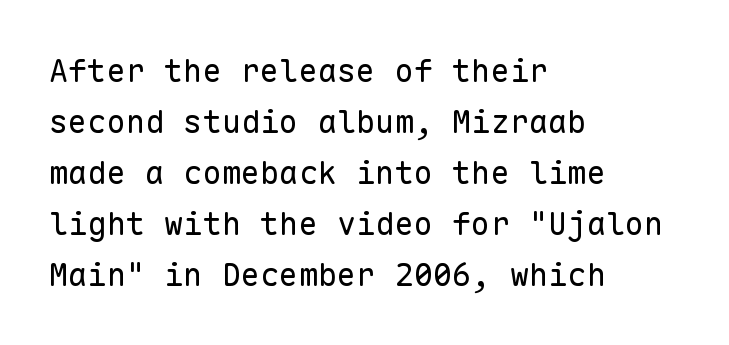
The gaps between neighbouring characters are ordinary and unremarkable. No letter is thick-stroked: the sample isn't bold. Does the copy run flush right? No — it runs flush left. The strip under each line holds only bare page. Ascenders rise straight up at ninety degrees.
